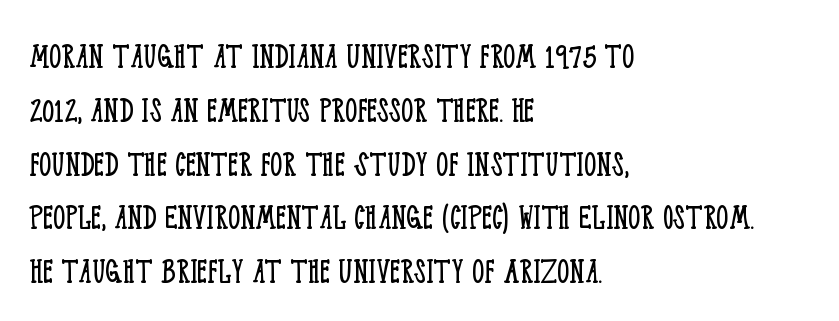
Serifs: yes, visible at the terminals of the letterforms. Does extra space separate the letters? No, they use regular spacing. Each letter keeps its own natural width here, so spacing adapts to shape. Stroke mass is kept to a normal reading level or below.
